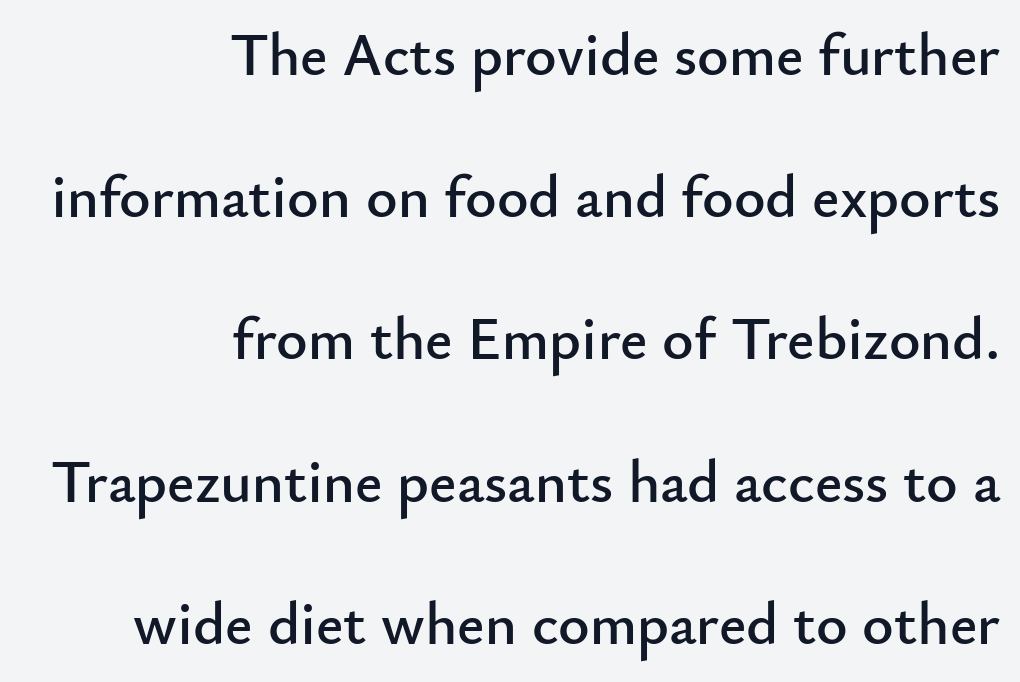
Q: Is the text italic (slanted)? A: No, it is upright.
Q: Is the typeface a serif or a sans-serif typeface? A: Sans-serif.
Q: Is the text underlined? A: No.
Q: How is the paragraph aligned? A: Right-aligned.
Q: Is the spacing between letters normal or unusually wide? A: Normal.
Q: Is the spacing between lines tight, normal or loose? A: Loose.
Q: Width (condensed, normal, or wide)? A: Normal.
Q: Stroke contrast? A: Low.
Q: x-height? A: Small.
Q: Monospaced? A: No.
